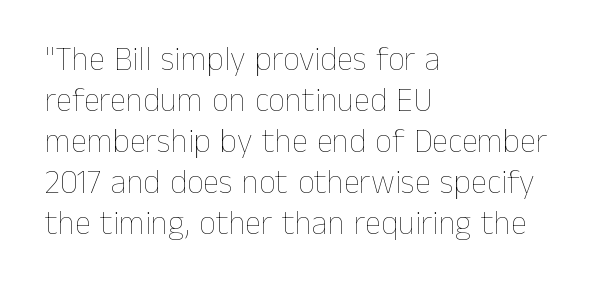
The image shows 33 px thin type, upright; set left-aligned, line spacing 1.24x, normal letter spacing, not underlined; low stroke contrast and a medium x-height.
